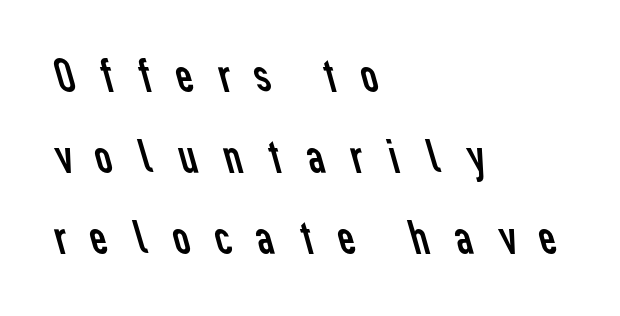
Q: Is the text bold? A: No.
Q: Is the typeface a serif or a sans-serif typeface? A: Sans-serif.
Q: Is the text underlined? A: No.
Q: How is the paragraph aligned? A: Left-aligned.
Q: Is the spacing between letters normal or unusually wide? A: Unusually wide.
Q: Is the spacing between lines tight, normal or loose? A: Normal.
Q: Width (condensed, normal, or wide)? A: Normal.
Q: Stroke contrast? A: Low.
Q: x-height? A: Medium.
Q: Monospaced? A: No.
